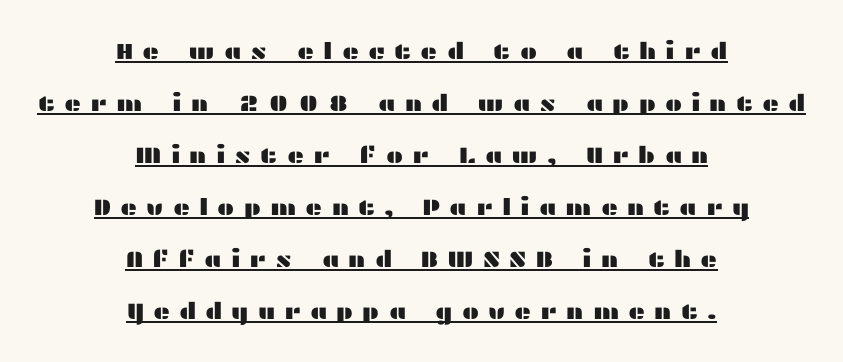
Q: Is the text italic (slanted)? A: No, it is upright.
Q: Is the text underlined? A: Yes.
Q: How is the paragraph aligned? A: Centered.
Q: Is the spacing between letters normal or unusually wide? A: Unusually wide.
Q: Is the spacing between lines tight, normal or loose? A: Loose.
